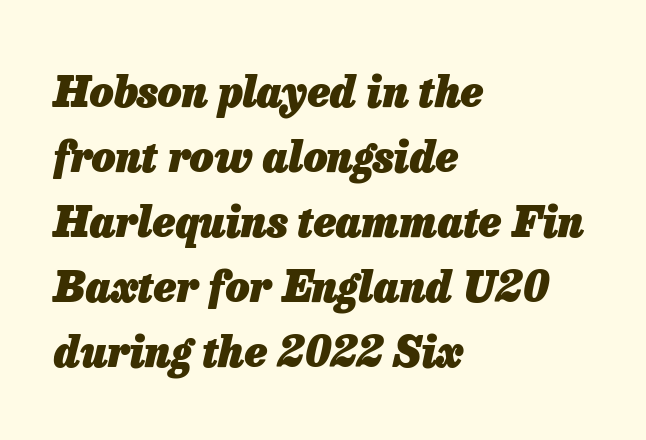
Q: Is the text bold? A: Yes.
Q: Is the text italic (slanted)? A: Yes, it leans right by about 13 degrees.
Q: Is the text underlined? A: No.
Q: How is the paragraph aligned? A: Left-aligned.
Q: Is the spacing between letters normal or unusually wide? A: Normal.
Q: Is the spacing between lines tight, normal or loose? A: Normal.
Q: Width (condensed, normal, or wide)? A: Normal.
Q: Stroke contrast? A: Low.
Q: x-height? A: Medium.
Q: Monospaced? A: No.
